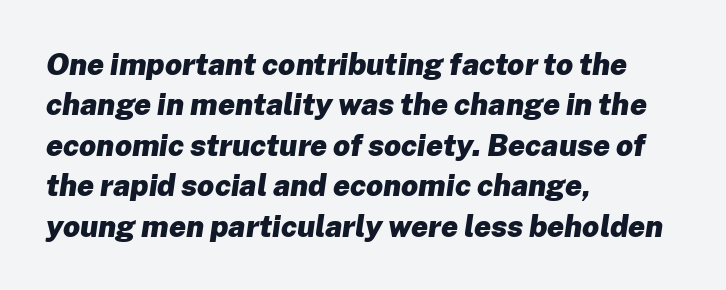
Honestly, the letter spacing is just normal — you wouldn't notice it. Proportional: the letters do not fall into vertical columns. Leading matches the norm, producing a regular column. The gap between lines stays unmarked. These words are printed bold, with thick strokes throughout. The face used here has a pronounced slope to its letters.
